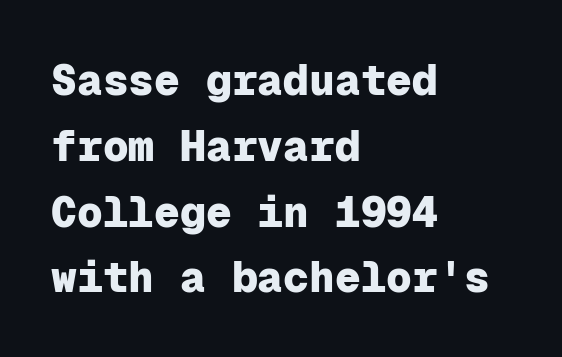
{"serif": "no", "italic": "no", "bold": "yes", "weight": "heavy", "width": "normal", "stroke_contrast": "low", "x_height": "medium", "monospaced": "yes", "underline": "no", "align": "left", "line_spacing": "normal", "line_spacing_ratio": 1.53, "letter_spacing": "normal", "letter_spacing_em": 0.0, "glyph_px": 43}
